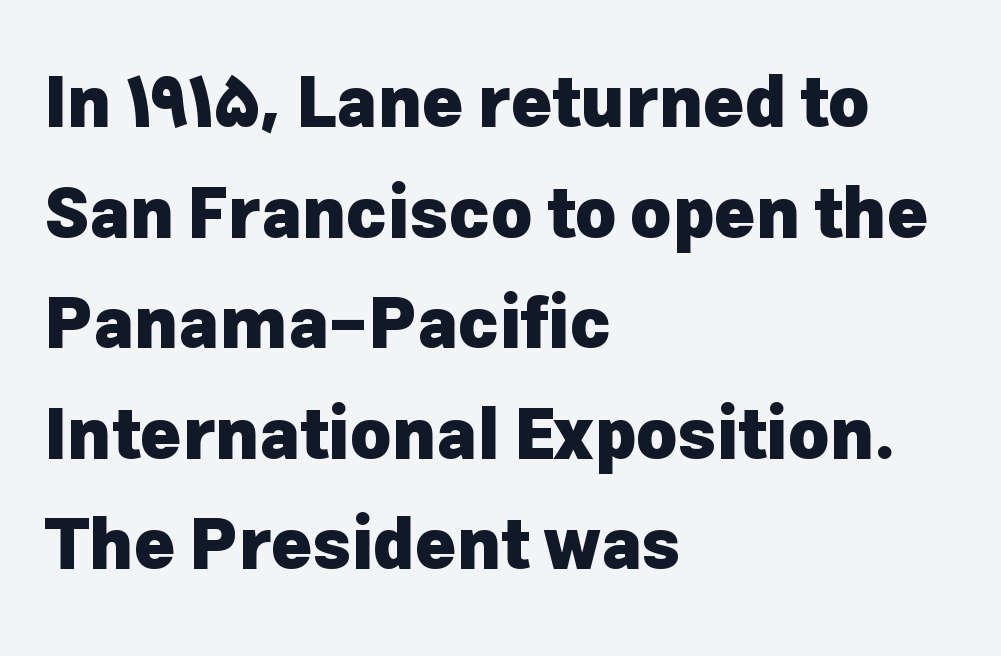
The image shows 70 px heavy sans-serif type, upright; set left-aligned, normal line spacing (1.58x), normal letter spacing, not underlined; low stroke contrast and a medium x-height.
